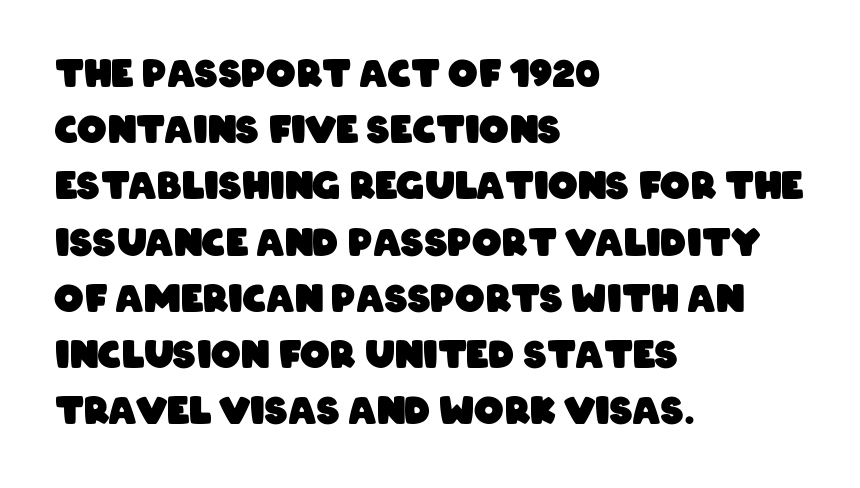
The image shows 37 px heavy, condensed sans-serif type; set left-aligned, normal line spacing (1.52x), normal letter spacing, not underlined; low stroke contrast and a large x-height.
